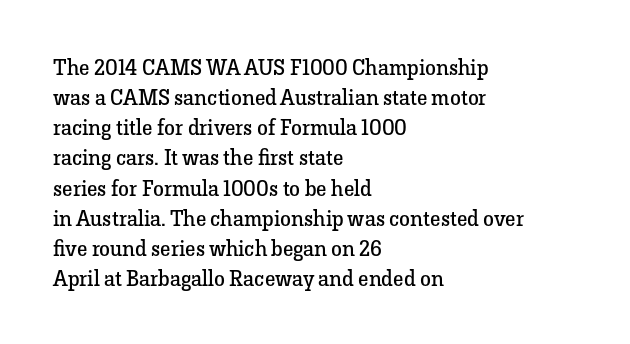
The letterforms sit shoulder to shoulder at normal distance. The space directly below the letters is spotless. Counters stay open thanks to moderate or lighter strokes. The vertical gap from one line to the next is medium. Ascenders rise straight up at ninety degrees. The ragged edge is on the right, which tells us the setting is flush left.
